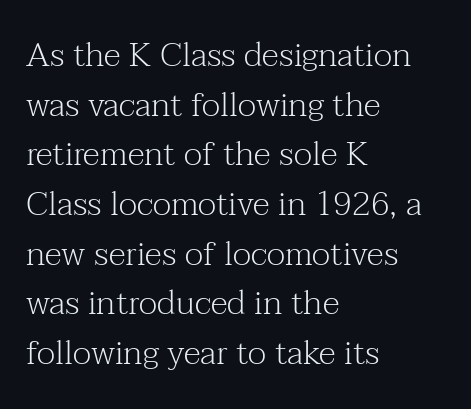
Q: Is the text bold? A: No.
Q: Is the text italic (slanted)? A: No, it is upright.
Q: Is the typeface a serif or a sans-serif typeface? A: Serif.
Q: Is the text underlined? A: No.
Q: How is the paragraph aligned? A: Left-aligned.
Q: Is the spacing between letters normal or unusually wide? A: Normal.
Q: Is the spacing between lines tight, normal or loose? A: Normal.
Q: Width (condensed, normal, or wide)? A: Normal.
Q: Stroke contrast? A: Medium.
Q: x-height? A: Medium.
Q: Monospaced? A: No.
